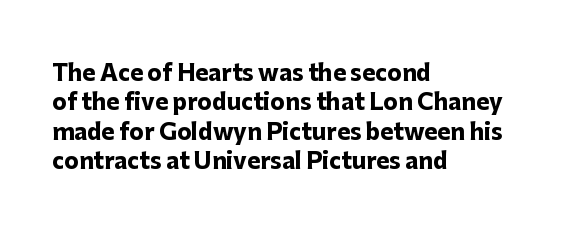
The image shows 22 px bold type, upright; set left-aligned, normal line spacing (1.33x), normal letter spacing, not underlined.
